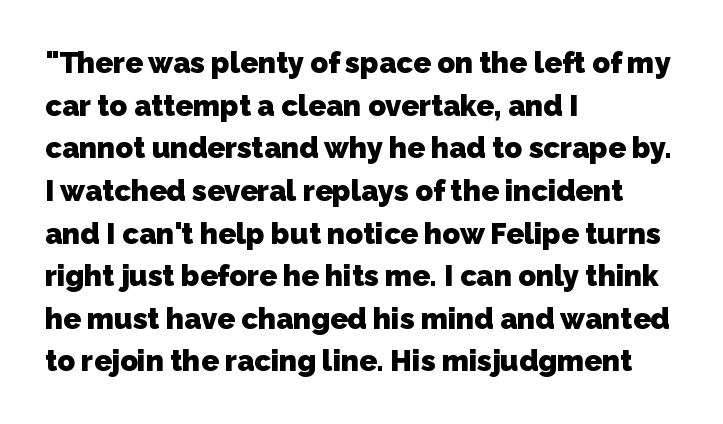
Q: Is the text bold? A: Yes.
Q: Is the typeface a serif or a sans-serif typeface? A: Sans-serif.
Q: Is the text underlined? A: No.
Q: How is the paragraph aligned? A: Left-aligned.
Q: Is the spacing between letters normal or unusually wide? A: Normal.
Q: Is the spacing between lines tight, normal or loose? A: Normal.
Q: Width (condensed, normal, or wide)? A: Normal.
Q: Stroke contrast? A: Low.
Q: x-height? A: Medium.
Q: Monospaced? A: No.
